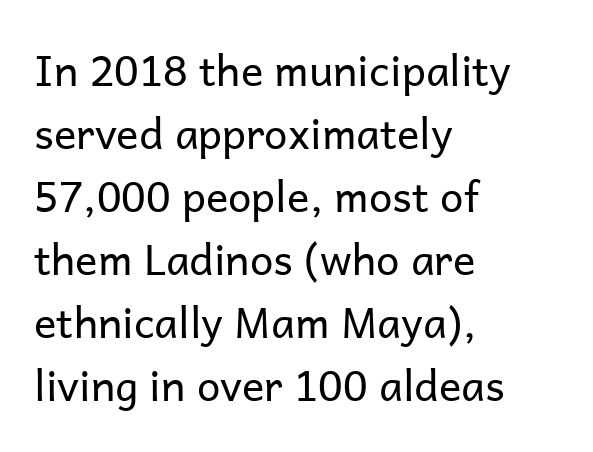
{"serif": "no", "italic": "no", "bold": "no", "weight": "regular", "width": "normal", "stroke_contrast": "low", "x_height": "medium", "monospaced": "no", "underline": "no", "align": "left", "line_spacing": "normal", "line_spacing_ratio": 1.5, "letter_spacing": "normal", "letter_spacing_em": 0.0, "glyph_px": 42}
